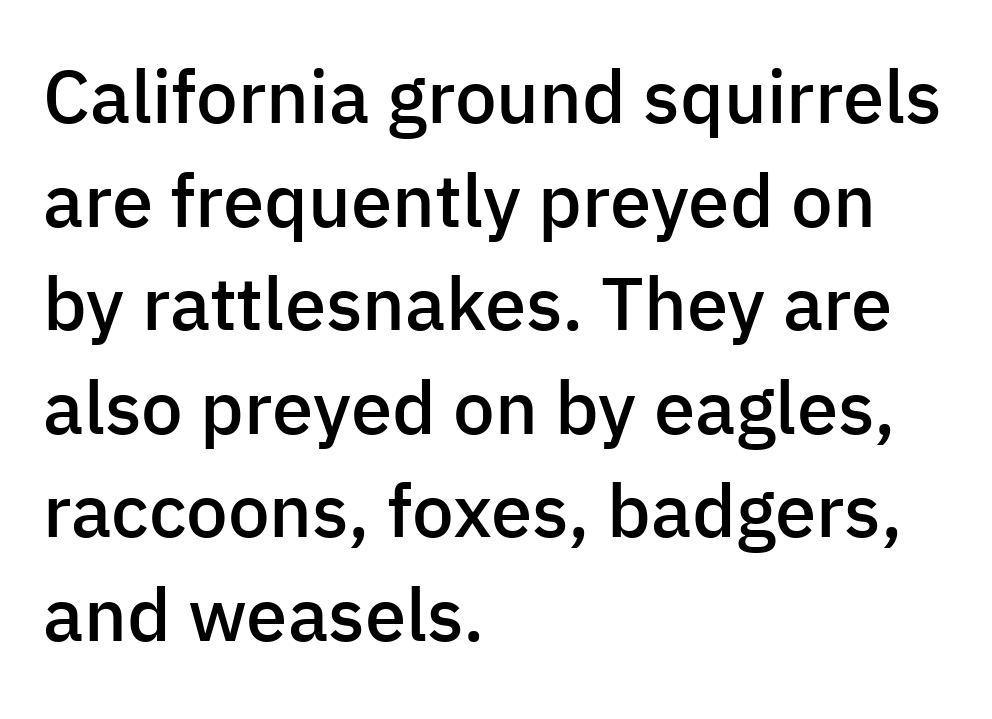
Q: Is the text bold? A: Semi-bold.
Q: Is the text italic (slanted)? A: No, it is upright.
Q: Is the typeface a serif or a sans-serif typeface? A: Sans-serif.
Q: Is the text underlined? A: No.
Q: How is the paragraph aligned? A: Left-aligned.
Q: Is the spacing between letters normal or unusually wide? A: Normal.
Q: Is the spacing between lines tight, normal or loose? A: Normal.
Q: Width (condensed, normal, or wide)? A: Normal.
Q: Stroke contrast? A: Low.
Q: x-height? A: Medium.
Q: Monospaced? A: No.
